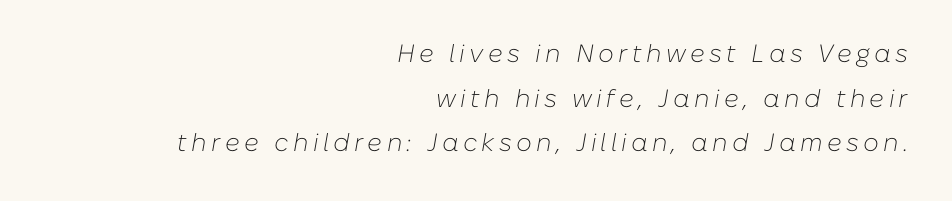
The image shows 25 px text type, italic (leaning right); set right-aligned, line spacing 1.79x, not underlined.
